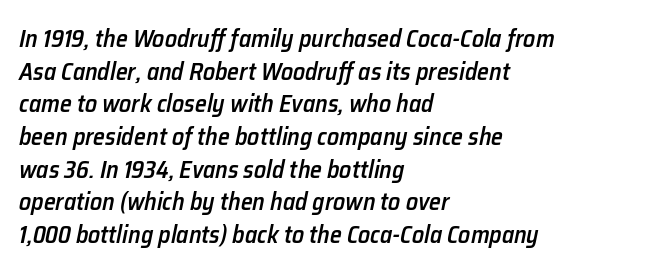
{"italic": "yes", "lean": "right", "slant_degrees": 12, "bold": "semi", "underline": "no", "align": "left", "line_spacing": "normal", "line_spacing_ratio": 1.36, "letter_spacing": "normal", "letter_spacing_em": 0.0, "glyph_px": 24}
